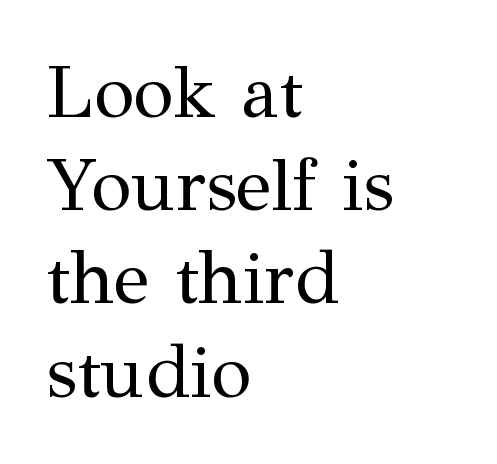
Q: Is the text bold? A: No.
Q: Is the text italic (slanted)? A: No, it is upright.
Q: Is the typeface a serif or a sans-serif typeface? A: Serif.
Q: Is the text underlined? A: No.
Q: How is the paragraph aligned? A: Left-aligned.
Q: Is the spacing between letters normal or unusually wide? A: Normal.
Q: Is the spacing between lines tight, normal or loose? A: Normal.
Q: Width (condensed, normal, or wide)? A: Normal.
Q: Stroke contrast? A: Medium.
Q: x-height? A: Medium.
Q: Monospaced? A: No.
